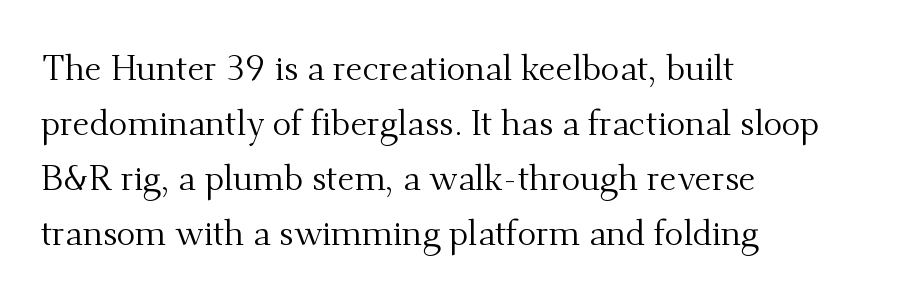
Q: Is the text bold? A: No.
Q: Is the text italic (slanted)? A: No, it is upright.
Q: Is the typeface a serif or a sans-serif typeface? A: Serif.
Q: Is the text underlined? A: No.
Q: How is the paragraph aligned? A: Left-aligned.
Q: Is the spacing between letters normal or unusually wide? A: Normal.
Q: Is the spacing between lines tight, normal or loose? A: Normal.
Q: Width (condensed, normal, or wide)? A: Normal.
Q: Stroke contrast? A: Medium.
Q: x-height? A: Small.
Q: Monospaced? A: No.
